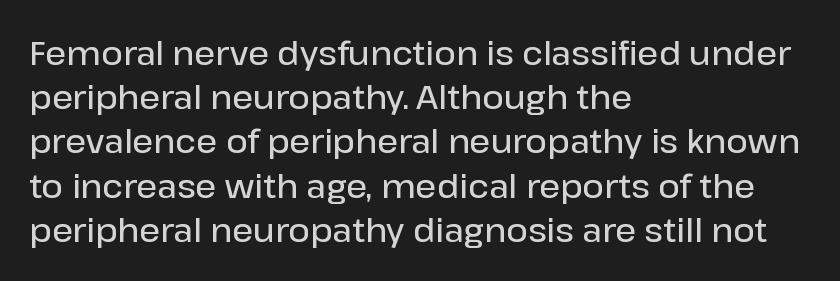
Varying glyph widths throughout — classic text-font behaviour. No word sits above an underline. Bold? Not quite — semibold, heavier than regular but stopping short. Short and long lines alike share a common starting point at left.
